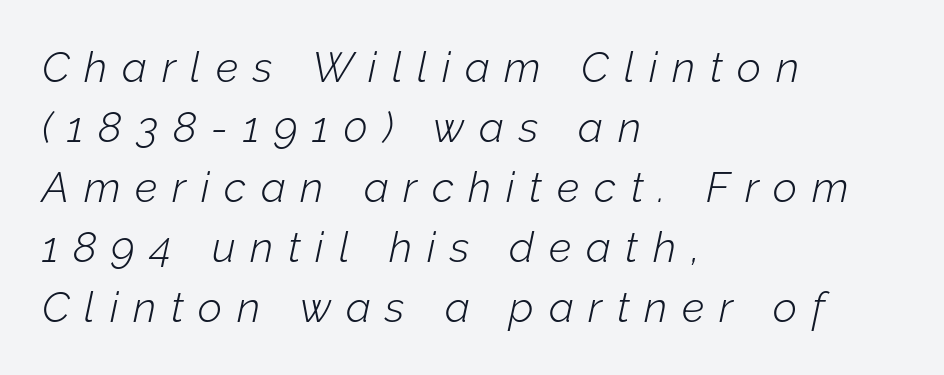
{"italic": "yes", "lean": "right", "slant_degrees": 12, "bold": "no", "weight": "light", "width": "normal", "stroke_contrast": "low", "x_height": "medium", "monospaced": "no", "underline": "no", "align": "left", "line_spacing": "normal", "line_spacing_ratio": 1.43, "letter_spacing": "wide", "letter_spacing_em": 0.35, "glyph_px": 42}
